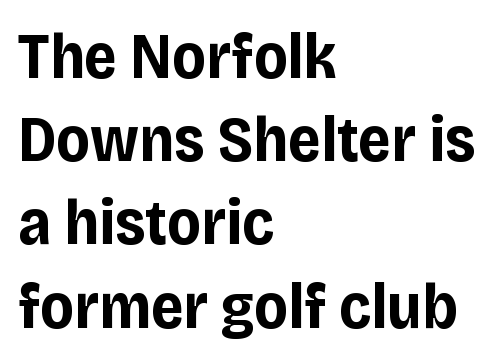
{"serif": "no", "italic": "no", "bold": "yes", "weight": "bold", "width": "normal", "stroke_contrast": "low", "x_height": "large", "monospaced": "no", "underline": "no", "align": "left", "line_spacing": "normal", "line_spacing_ratio": 1.3, "letter_spacing": "normal", "letter_spacing_em": 0.0, "glyph_px": 64}
